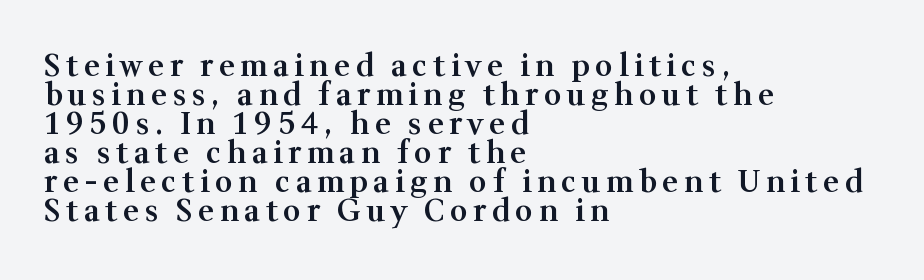
Spacing verdict: proportional, widths tailored to each character. Decoration check: the copy has no underline. These lines were composed using upright roman letters. The rag falls on the right side of this text block.
